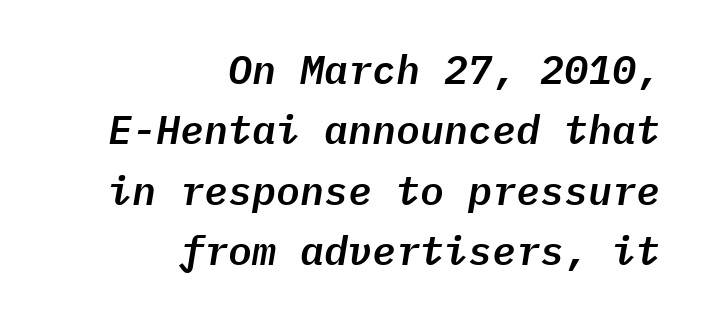
Bare-footed words on every line. The rendering uses a moderate line-height, typical for paragraphs. Monospaced: the letters line up in strict vertical columns. The paragraph shown leans on its right margin. Compared with ordinary roman type, these characters are visibly tilted. Does extra space separate the letters? No, they use regular spacing.
